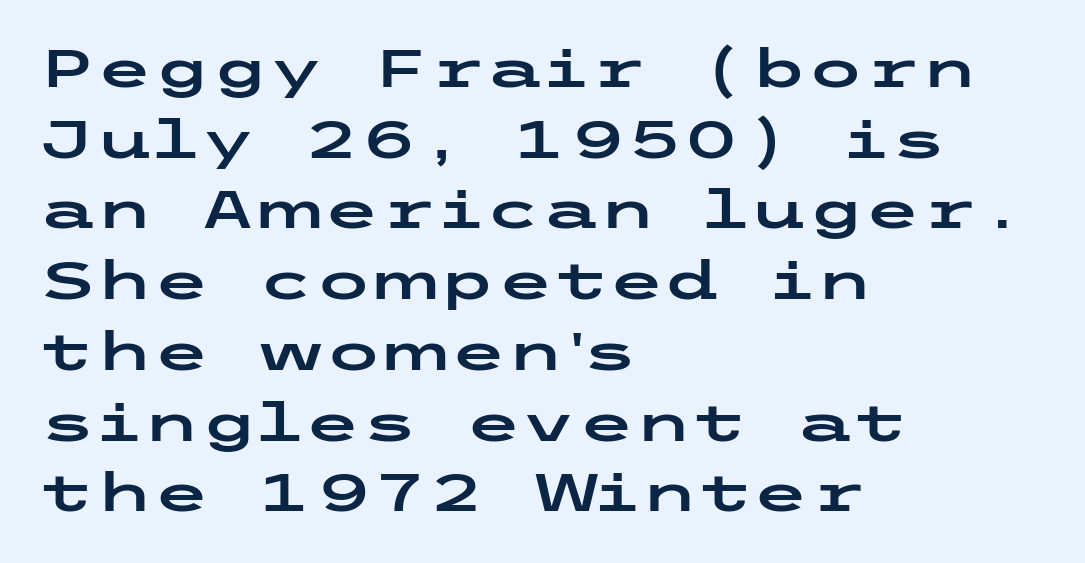
Left-aligned paragraph, ragged on the right. This is the regular roman posture of the typeface. Does the leading feel generous? No, just average. The area under the type is left untouched. Characters follow at the spacing the type designer built in.
